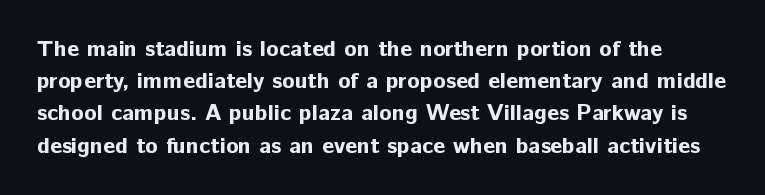
Any mark beneath the type? The region is blank. Italic? Not at all — the glyphs are vertical. The rendering uses a bold face; every stroke is thick and dark. The vertical gap from one line to the next is medium.
